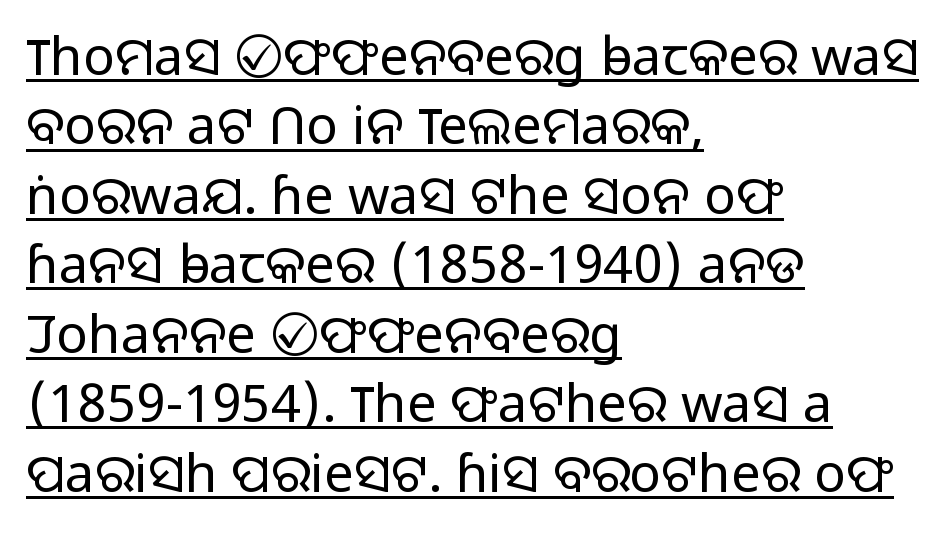
The image shows 53 px light sans-serif type, upright; set left-aligned, normal line spacing (1.31x), normal letter spacing, underlined; low stroke contrast and a medium x-height.
